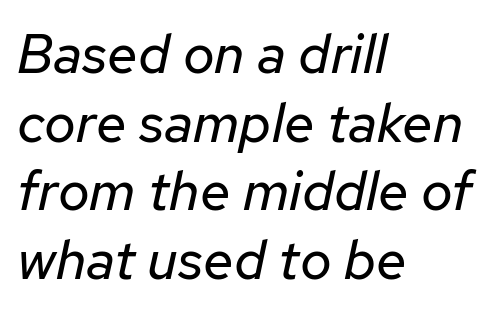
Q: Is the text bold? A: No.
Q: Is the text italic (slanted)? A: Yes, it leans right by about 12 degrees.
Q: Is the text underlined? A: No.
Q: How is the paragraph aligned? A: Left-aligned.
Q: Is the spacing between letters normal or unusually wide? A: Normal.
Q: Is the spacing between lines tight, normal or loose? A: Normal.
Q: Width (condensed, normal, or wide)? A: Normal.
Q: Stroke contrast? A: Low.
Q: x-height? A: Medium.
Q: Monospaced? A: No.
